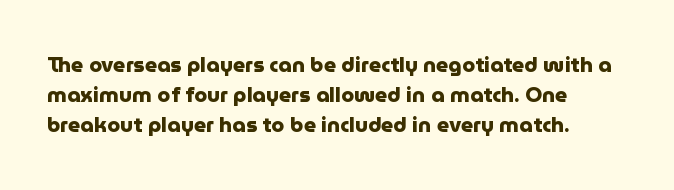
{"italic": "no", "bold": "yes", "underline": "no", "align": "left", "line_spacing": "normal", "line_spacing_ratio": 1.43, "letter_spacing": "normal", "letter_spacing_em": 0.0, "glyph_px": 21}
